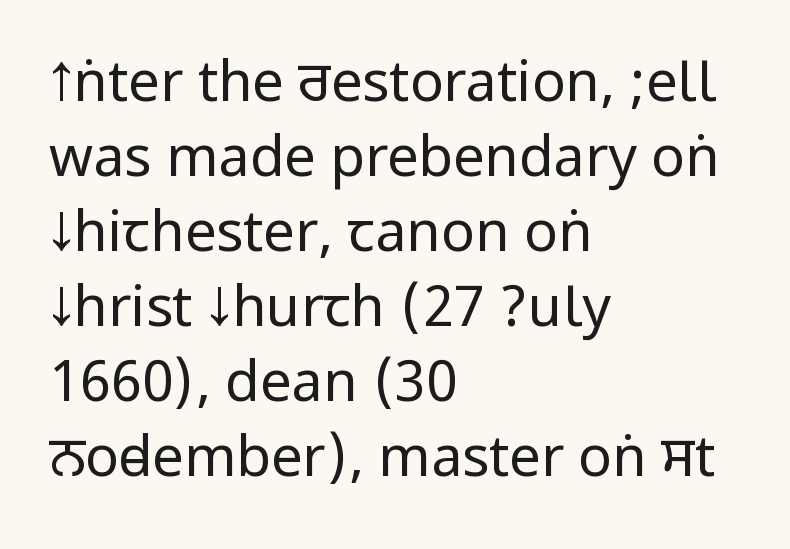
The image shows 56 px regular-weight, condensed sans-serif type, upright; set left-aligned, normal line spacing (1.34x), normal letter spacing, not underlined; low stroke contrast.
